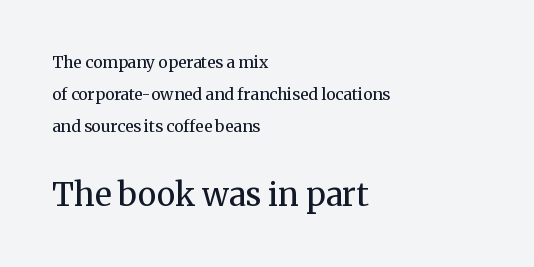
Here the designer chose a conventional face with non-uniform glyph widths. This rendering leaves character spacing at its baseline value. Each line starts at the same left margin while the right side varies. Each letter's strokes conclude with small projecting serifs.
